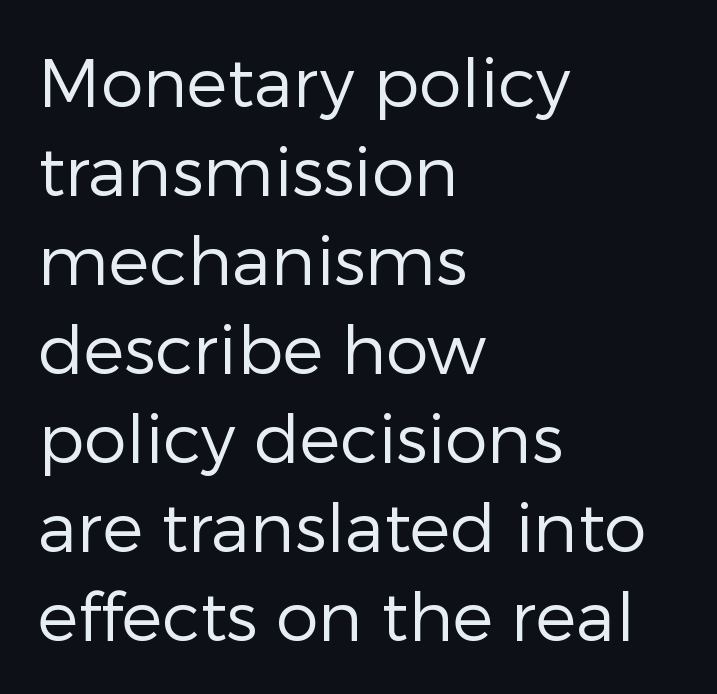
The specimen omits any rule beneath the text block's lines. Type style note: lacks serifs. Casual observation: everything's shoved over to the left. Vertical strokes here are truly vertical. The rendering uses natural spacing where letterforms have individual widths.
